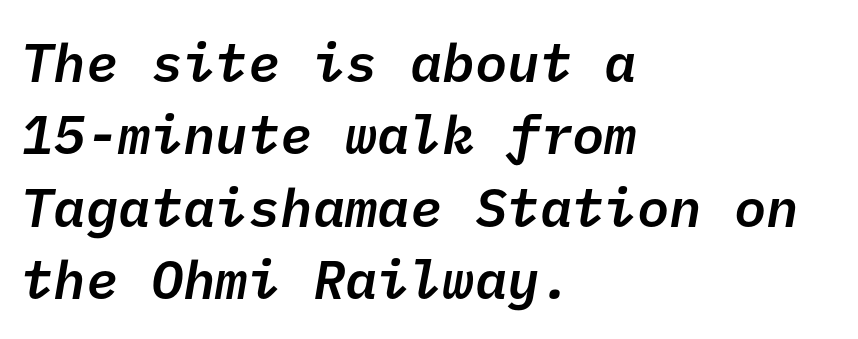
Q: Is the text bold? A: Semi-bold.
Q: Is the typeface a serif or a sans-serif typeface? A: Sans-serif.
Q: Is the text underlined? A: No.
Q: How is the paragraph aligned? A: Left-aligned.
Q: Is the spacing between letters normal or unusually wide? A: Normal.
Q: Is the spacing between lines tight, normal or loose? A: Normal.
Q: Width (condensed, normal, or wide)? A: Normal.
Q: Stroke contrast? A: Low.
Q: x-height? A: Medium.
